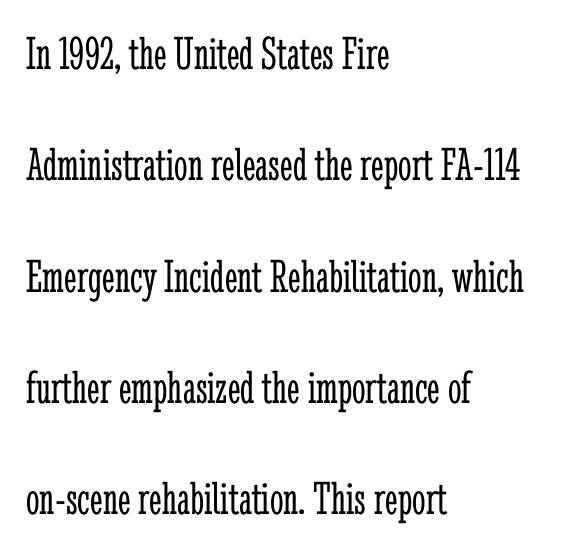
Q: Is the text bold? A: No.
Q: Is the text italic (slanted)? A: No, it is upright.
Q: Is the typeface a serif or a sans-serif typeface? A: Serif.
Q: Is the text underlined? A: No.
Q: How is the paragraph aligned? A: Left-aligned.
Q: Is the spacing between letters normal or unusually wide? A: Normal.
Q: Is the spacing between lines tight, normal or loose? A: Loose.
Q: Width (condensed, normal, or wide)? A: Condensed.
Q: Stroke contrast? A: Low.
Q: x-height? A: Medium.
Q: Monospaced? A: No.
